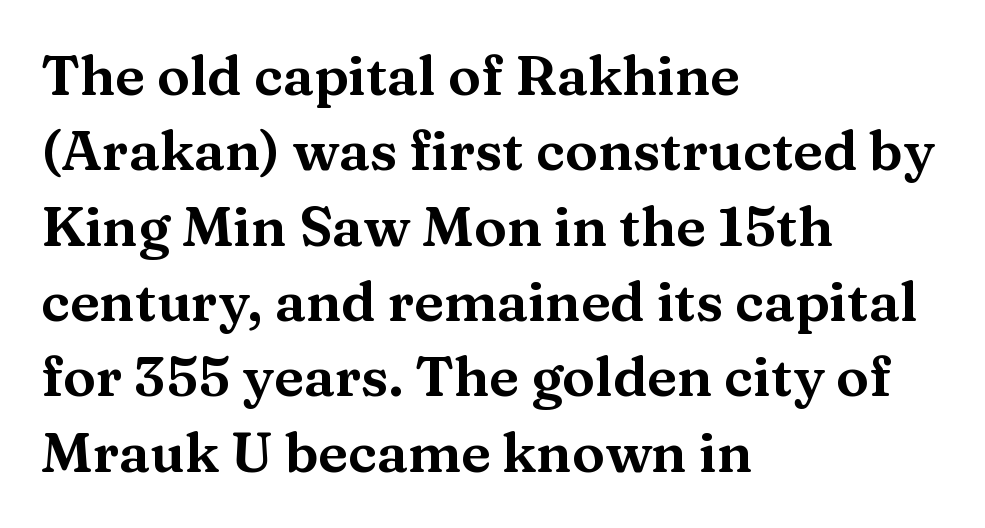
Quick note: interline space is typical. Between one letter and the next there's only the usual sliver of space. Bare-footed words on every line. The typesetter chose a ragged-right arrangement here. Do the characters align in a grid? No, the font is proportional.
